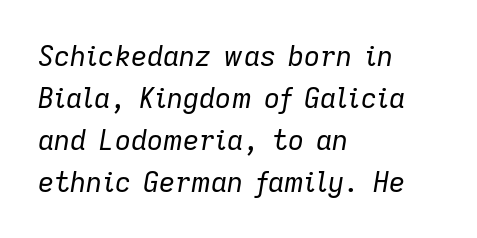
{"italic": "yes", "lean": "right", "slant_degrees": 9, "bold": "no", "weight": "regular", "width": "normal", "stroke_contrast": "low", "x_height": "medium", "monospaced": "no", "underline": "no", "align": "left", "line_spacing": "normal", "line_spacing_ratio": 1.5, "letter_spacing": "normal", "letter_spacing_em": 0.0, "glyph_px": 28}
